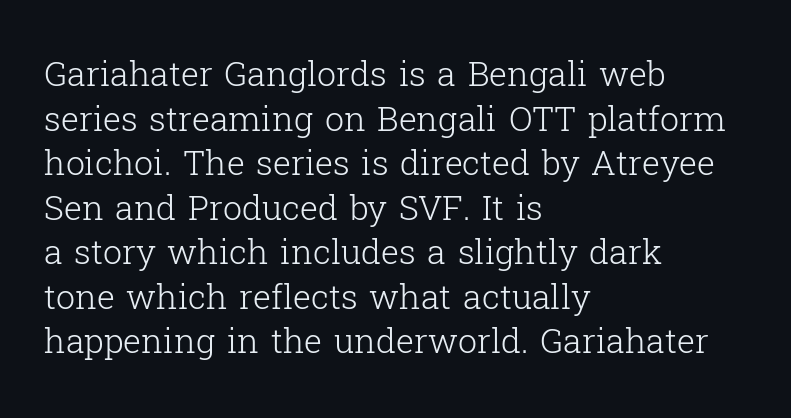
Q: Is the text bold? A: No.
Q: Is the text italic (slanted)? A: No, it is upright.
Q: Is the typeface a serif or a sans-serif typeface? A: Serif.
Q: Is the text underlined? A: No.
Q: How is the paragraph aligned? A: Left-aligned.
Q: Is the spacing between letters normal or unusually wide? A: Normal.
Q: Is the spacing between lines tight, normal or loose? A: Normal.
Q: Width (condensed, normal, or wide)? A: Normal.
Q: Stroke contrast? A: Low.
Q: x-height? A: Medium.
Q: Monospaced? A: No.
